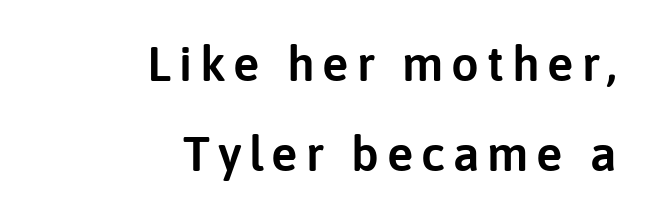
{"serif": "no", "italic": "no", "width": "normal", "stroke_contrast": "low", "x_height": "medium", "monospaced": "no", "underline": "no", "align": "right", "line_spacing_ratio": 1.84, "glyph_px": 49}
